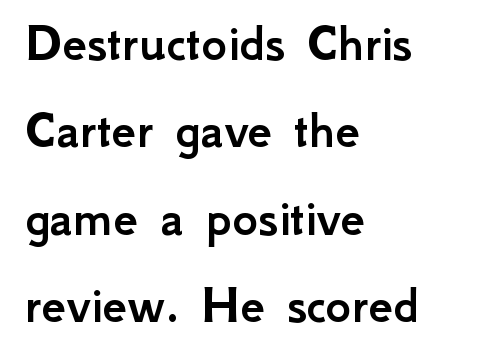
{"serif": "no", "italic": "no", "width": "normal", "stroke_contrast": "low", "x_height": "small", "monospaced": "no", "underline": "no", "align": "left", "line_spacing": "normal", "line_spacing_ratio": 1.59, "letter_spacing": "normal", "letter_spacing_em": 0.0, "glyph_px": 55}
